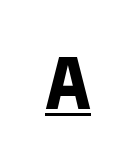
Notice how a bar underscores the lettering throughout. In terms of letterform style, serifs are entirely absent. Each word looks stretched out because of the extra space between its letters. The face used here is proportionally spaced, like ordinary book or web type. The font's upright variant was chosen for this text. The passage shown is emphatically bold.
